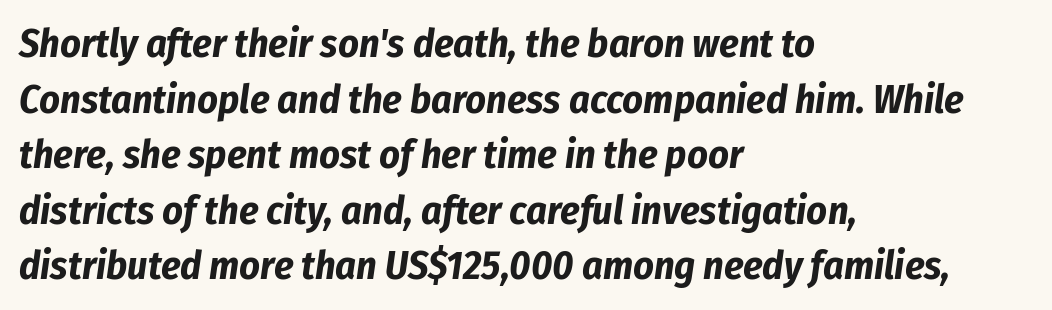
Q: Is the text bold? A: Yes.
Q: Is the text italic (slanted)? A: Yes, it leans right by about 8 degrees.
Q: Is the text underlined? A: No.
Q: How is the paragraph aligned? A: Left-aligned.
Q: Is the spacing between letters normal or unusually wide? A: Normal.
Q: Is the spacing between lines tight, normal or loose? A: Normal.
Q: Width (condensed, normal, or wide)? A: Condensed.
Q: Stroke contrast? A: Low.
Q: x-height? A: Medium.
Q: Monospaced? A: No.
